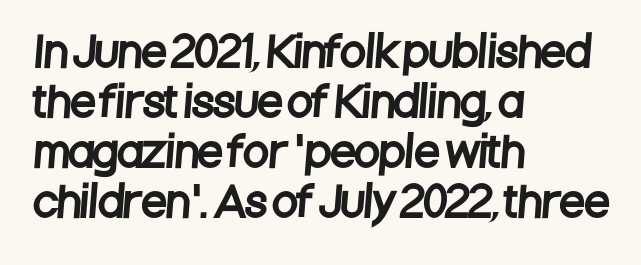
Q: Is the typeface a serif or a sans-serif typeface? A: Sans-serif.
Q: Is the text underlined? A: No.
Q: How is the paragraph aligned? A: Left-aligned.
Q: Is the spacing between letters normal or unusually wide? A: Normal.
Q: Width (condensed, normal, or wide)? A: Condensed.
Q: Stroke contrast? A: Low.
Q: x-height? A: Large.
Q: Monospaced? A: No.
